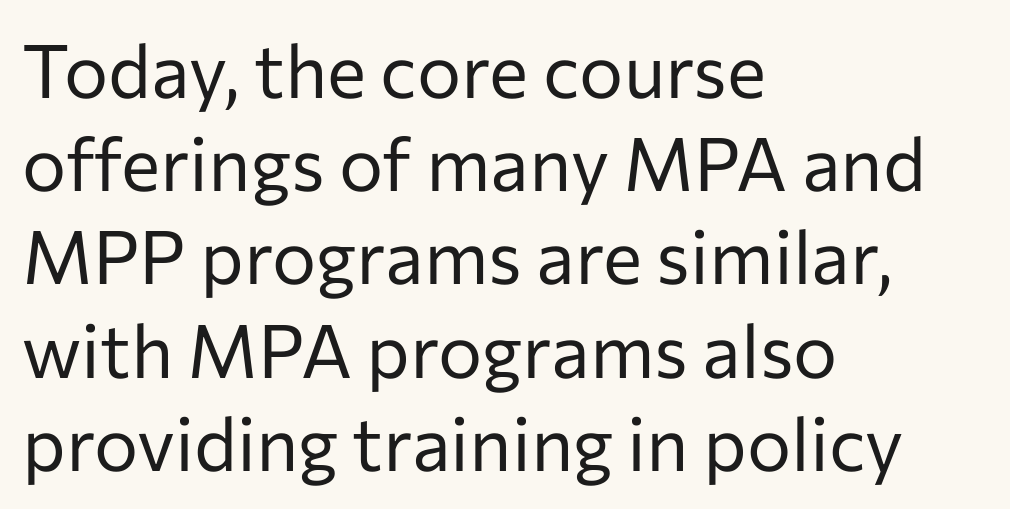
Q: Is the text bold? A: No.
Q: Is the text italic (slanted)? A: No, it is upright.
Q: Is the typeface a serif or a sans-serif typeface? A: Sans-serif.
Q: Is the text underlined? A: No.
Q: How is the paragraph aligned? A: Left-aligned.
Q: Is the spacing between letters normal or unusually wide? A: Normal.
Q: Is the spacing between lines tight, normal or loose? A: Normal.
Q: Width (condensed, normal, or wide)? A: Normal.
Q: Stroke contrast? A: Low.
Q: x-height? A: Medium.
Q: Monospaced? A: No.
